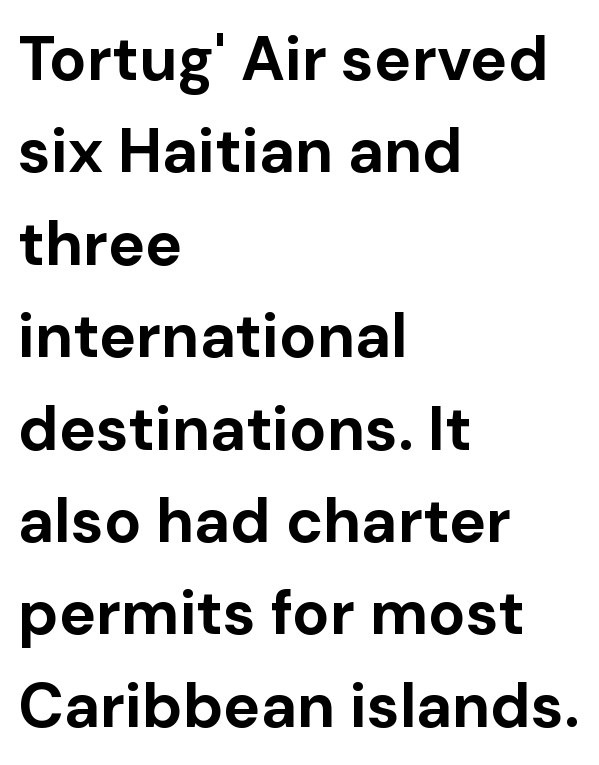
{"serif": "no", "italic": "no", "bold": "yes", "weight": "bold", "width": "normal", "stroke_contrast": "low", "x_height": "medium", "monospaced": "no", "underline": "no", "align": "left", "line_spacing": "normal", "line_spacing_ratio": 1.49, "letter_spacing": "normal", "letter_spacing_em": 0.0, "glyph_px": 62}
